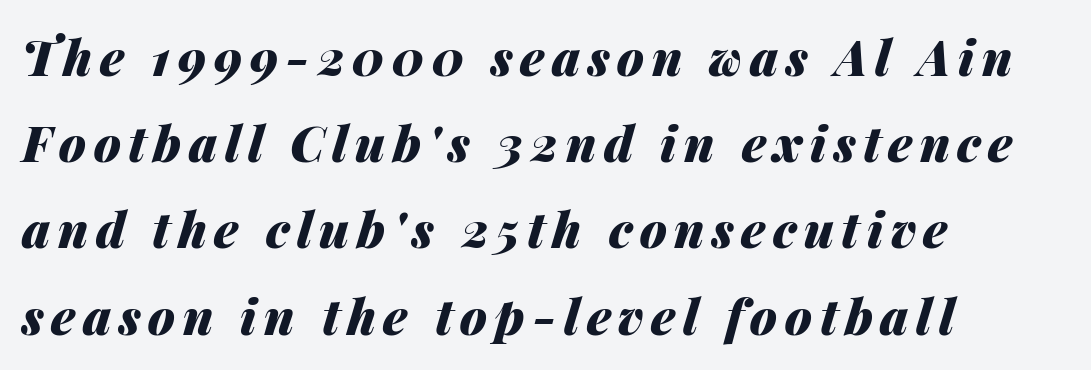
The image shows 49 px heavy type, italic (leaning right); set left-aligned, line spacing 1.76x, not underlined; medium stroke contrast and a medium x-height.
